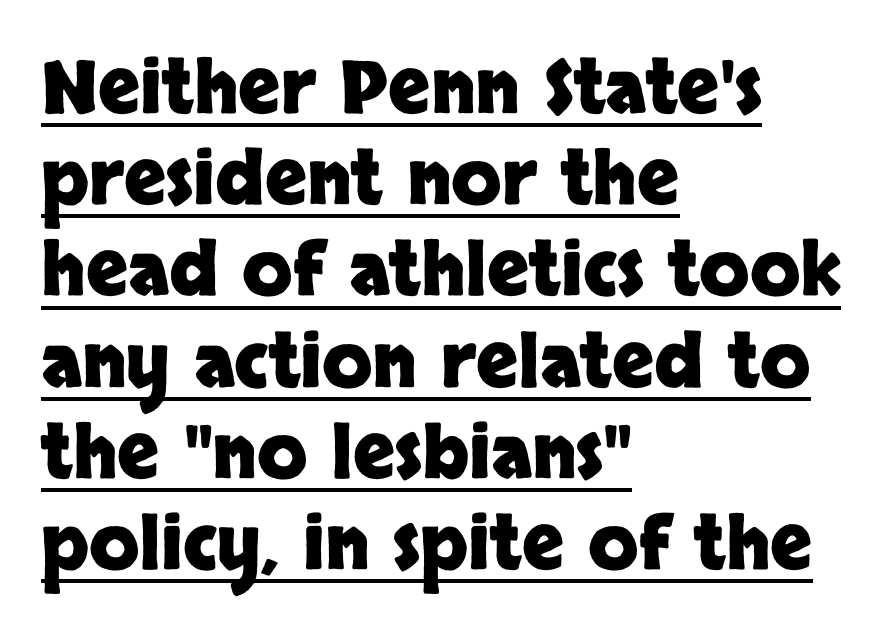
Q: Is the text bold? A: Yes.
Q: Is the text italic (slanted)? A: No, it is upright.
Q: Is the typeface a serif or a sans-serif typeface? A: Sans-serif.
Q: Is the text underlined? A: Yes.
Q: How is the paragraph aligned? A: Left-aligned.
Q: Is the spacing between letters normal or unusually wide? A: Normal.
Q: Is the spacing between lines tight, normal or loose? A: Normal.
Q: Width (condensed, normal, or wide)? A: Normal.
Q: Stroke contrast? A: Low.
Q: x-height? A: Large.
Q: Monospaced? A: No.
